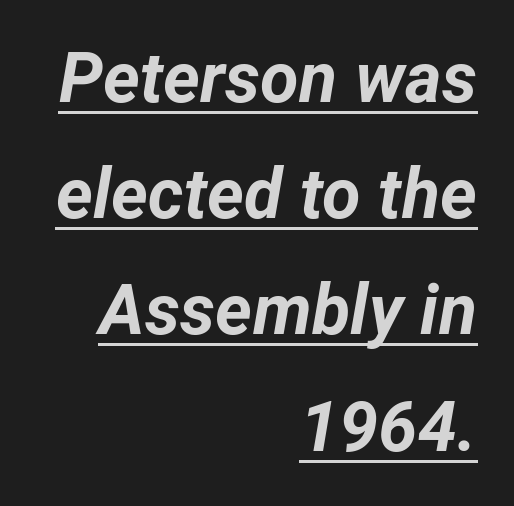
This rendering uses right alignment, leaving the left contour irregular. A full-strength bold gives these letters their thick strokes. Slant detected: the letters are inclined. What decoration does the sample have? An underline. The letters sit at their default tracking, neither squeezed nor spread.
